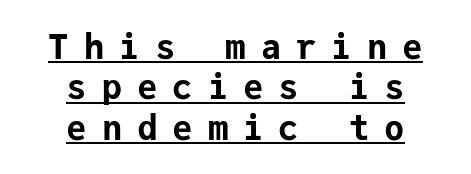
The image shows 34 px bold sans-serif type, upright, monospaced; set centered, line spacing 1.19x, unusually wide letter spacing (+0.44 em), underlined; low stroke contrast and a medium x-height.
